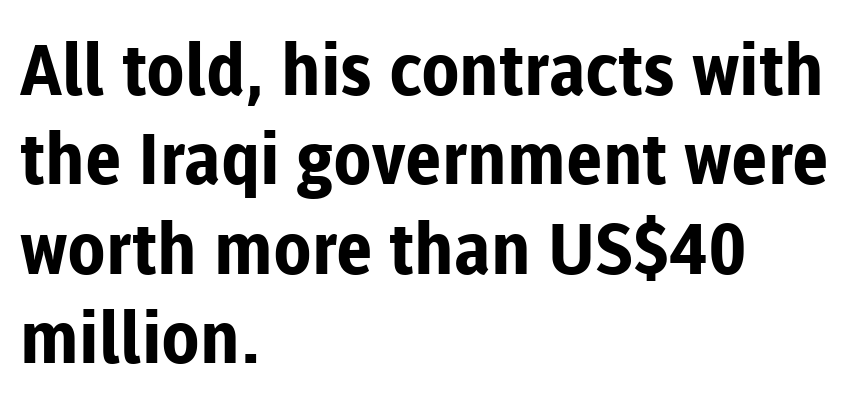
The image shows 71 px bold sans-serif type, upright; set left-aligned, normal line spacing (1.26x), normal letter spacing, not underlined; low stroke contrast and a medium x-height.
